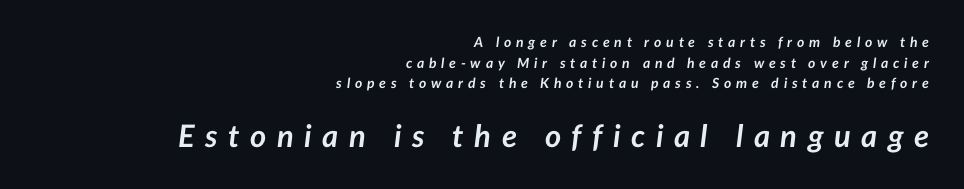
Q: Is the text bold? A: Yes.
Q: Is the text italic (slanted)? A: Yes, it leans right by about 7 degrees.
Q: Is the text underlined? A: No.
Q: How is the paragraph aligned? A: Right-aligned.
Q: Is the spacing between letters normal or unusually wide? A: Unusually wide.
Q: Is the spacing between lines tight, normal or loose? A: Normal.
Q: Which block of text is set in a larger size, the first (top) or the second (bottom)? A: The second (bottom) one.
Q: Width (condensed, normal, or wide)? A: Normal.
Q: Stroke contrast? A: Low.
Q: x-height? A: Medium.
Q: Monospaced? A: No.
